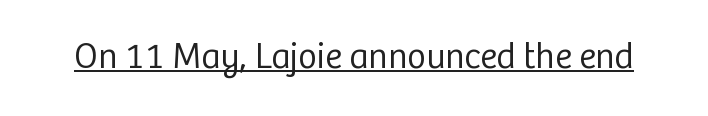
{"serif": "no", "italic": "no", "bold": "no", "weight": "regular", "width": "normal", "stroke_contrast": "low", "x_height": "medium", "monospaced": "no", "underline": "yes", "letter_spacing": "normal", "letter_spacing_em": 0.0, "glyph_px": 36}
